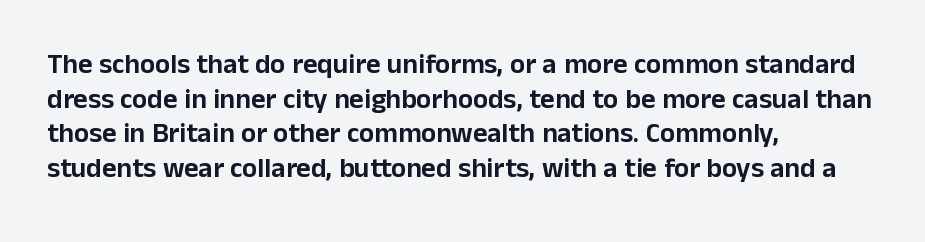
The image shows 28 px sans-serif type, upright; set left-aligned, line spacing 1.24x, normal letter spacing, not underlined; low stroke contrast and a medium x-height.
